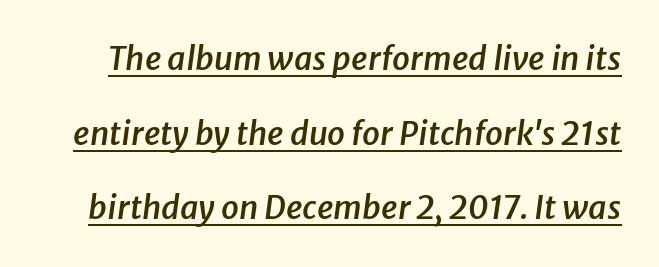
The image shows 32 px semibold type, italic (leaning right); set loose line spacing (2.33x), normal letter spacing, underlined; low stroke contrast and a medium x-height.
